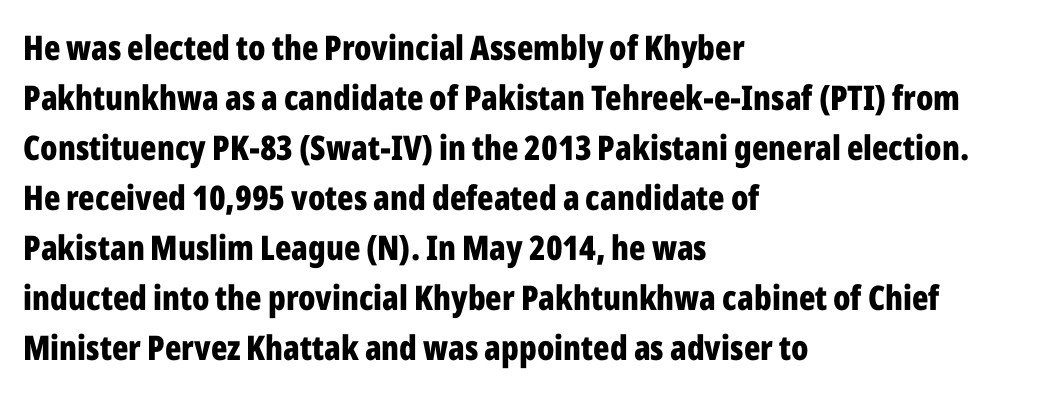
{"serif": "no", "italic": "no", "bold": "yes", "weight": "bold", "width": "condensed", "stroke_contrast": "low", "x_height": "medium", "monospaced": "no", "underline": "no", "align": "left", "line_spacing": "normal", "line_spacing_ratio": 1.47, "letter_spacing": "normal", "letter_spacing_em": 0.0, "glyph_px": 34}
